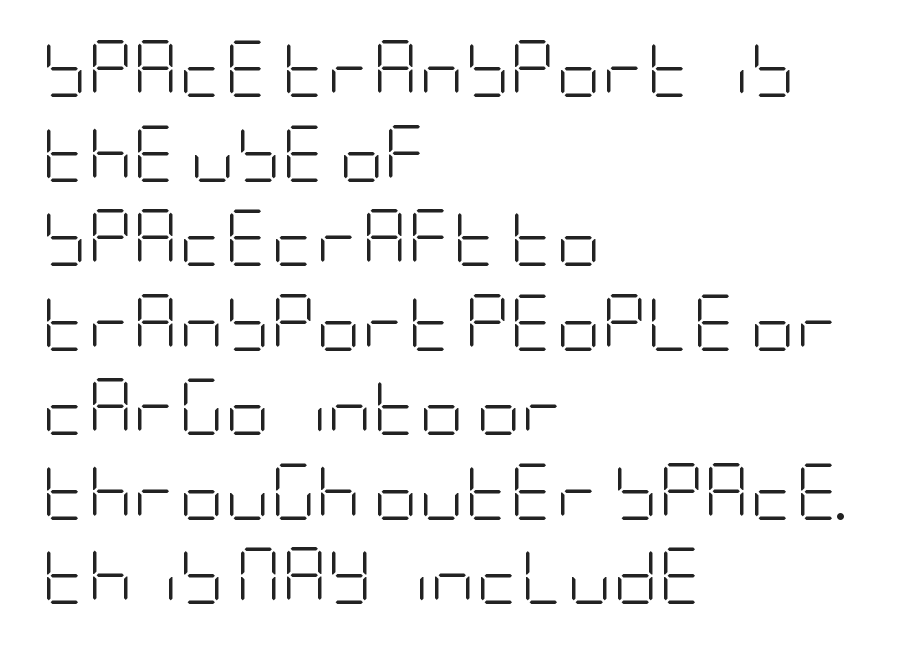
{"serif": "no", "italic": "no", "bold": "no", "weight": "light", "width": "condensed", "stroke_contrast": "low", "x_height": "large", "underline": "no", "align": "left", "line_spacing": "normal", "line_spacing_ratio": 1.51, "letter_spacing": "normal", "letter_spacing_em": 0.0, "glyph_px": 56}
